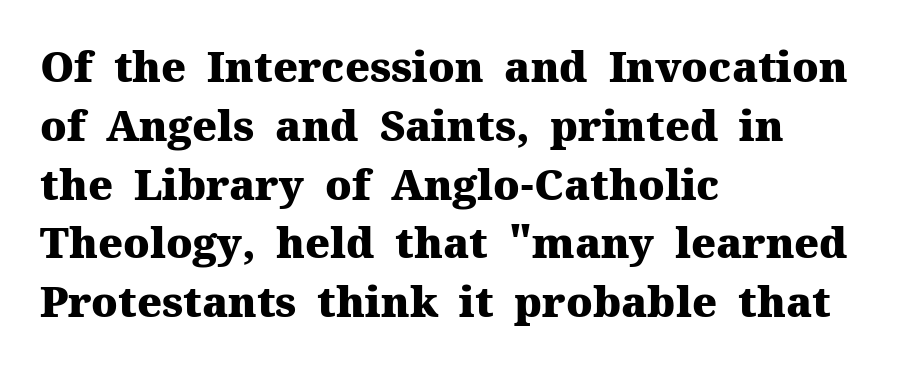
{"serif": "yes", "italic": "no", "bold": "yes", "weight": "heavy", "width": "normal", "stroke_contrast": "medium", "x_height": "medium", "monospaced": "no", "underline": "no", "align": "left", "line_spacing": "normal", "line_spacing_ratio": 1.4, "letter_spacing": "normal", "letter_spacing_em": 0.0, "glyph_px": 42}
